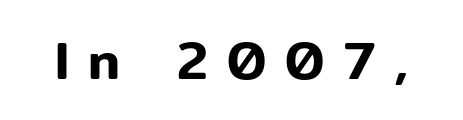
The image shows 53 px sans-serif type, upright; set unusually wide letter spacing (+0.36 em), not underlined; low stroke contrast and a medium x-height.
